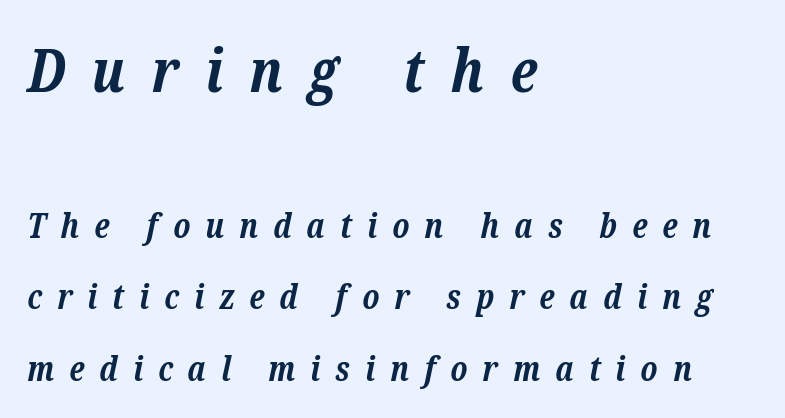
{"serif": "yes", "italic": "yes", "lean": "right", "slant_degrees": 12, "bold": "yes", "weight": "bold", "width": "normal", "stroke_contrast": "low", "x_height": "medium", "monospaced": "no", "underline": "no", "align": "left", "line_spacing": "loose", "line_spacing_ratio": 2.1, "letter_spacing": "wide", "letter_spacing_em": 0.44, "larger_block": "first", "size_ratio": 1.76, "glyph_px": 60}
